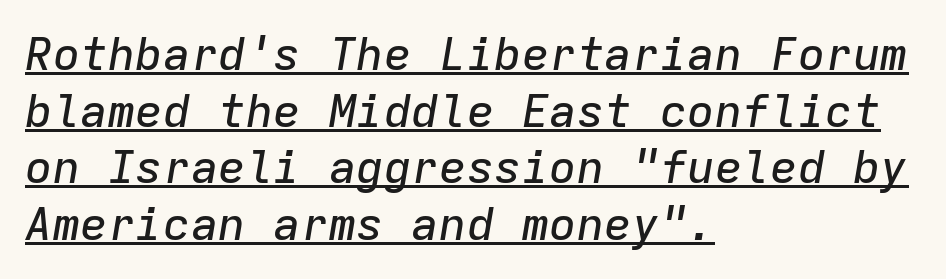
{"italic": "yes", "lean": "right", "slant_degrees": 9, "width": "normal", "stroke_contrast": "low", "x_height": "medium", "monospaced": "yes", "underline": "yes", "align": "left", "line_spacing_ratio": 1.23, "letter_spacing": "normal", "letter_spacing_em": 0.0, "glyph_px": 46}
